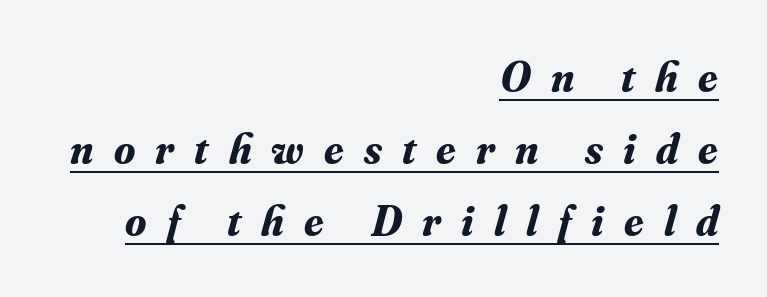
The image shows 43 px bold serif type, italic (leaning right); set right-aligned, normal line spacing (1.68x), unusually wide letter spacing (+0.47 em), underlined; medium stroke contrast and a small x-height.
